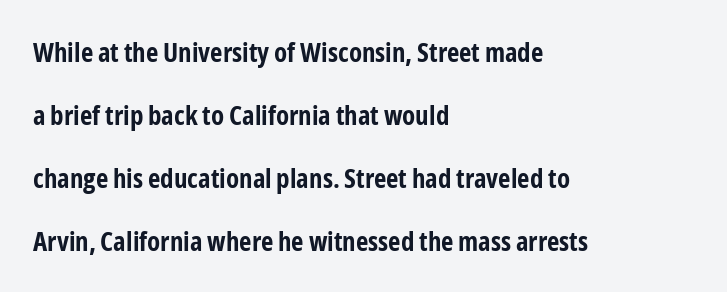
Q: Is the text bold? A: Yes.
Q: Is the text italic (slanted)? A: No, it is upright.
Q: Is the text underlined? A: No.
Q: How is the paragraph aligned? A: Left-aligned.
Q: Is the spacing between letters normal or unusually wide? A: Normal.
Q: Is the spacing between lines tight, normal or loose? A: Loose.
